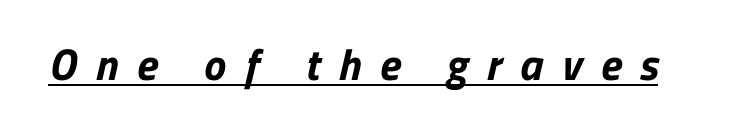
{"serif": "no", "bold": "yes", "weight": "bold", "width": "normal", "stroke_contrast": "low", "x_height": "medium", "monospaced": "no", "underline": "yes", "letter_spacing": "wide", "letter_spacing_em": 0.42, "glyph_px": 44}
